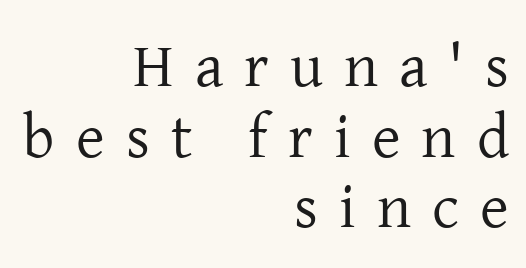
Letterform terminals end in serifs throughout the passage. These lines are rendered in a variable-pitch font. Visually the block forms a straight wall on the right and a jagged coastline on the left. Vertically, the passage feels compressed, each row crowding the next. Is the stroke heavy? The answer is a plain regular-or-lighter. This sample uses an upright cut, with every glyph sitting square on the baseline.
